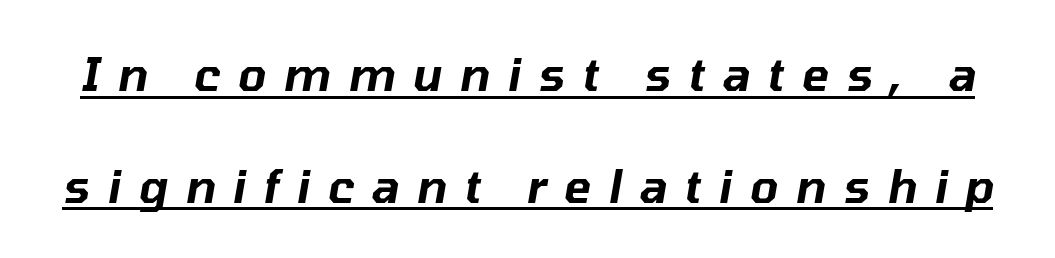
Each letter keeps its own natural width here, so spacing adapts to shape. When letters slant like this, we call the style italic. Observe the wide spacing: letters keep a clear distance from each other. Underlined type. You could fit nearly another row in the gap between these rows.
